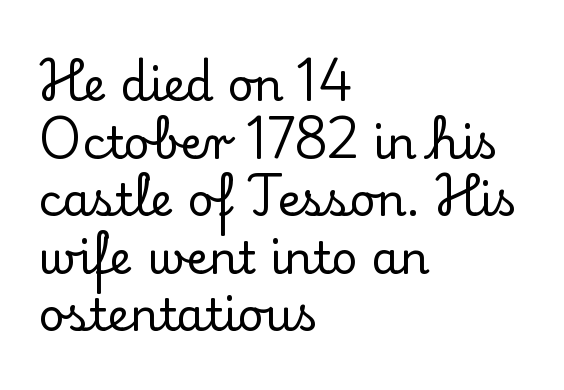
{"serif": "yes", "italic": "no", "width": "normal", "stroke_contrast": "low", "x_height": "small", "monospaced": "no", "underline": "no", "align": "left", "line_spacing": "normal", "line_spacing_ratio": 1.28, "letter_spacing": "normal", "letter_spacing_em": 0.0, "glyph_px": 45}
